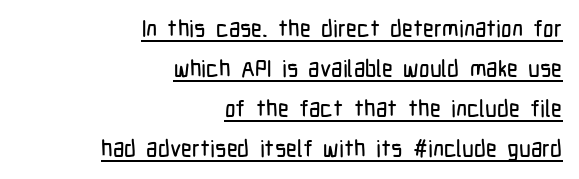
Q: Is the text italic (slanted)? A: No, it is upright.
Q: Is the text underlined? A: Yes.
Q: How is the paragraph aligned? A: Right-aligned.
Q: Is the spacing between letters normal or unusually wide? A: Normal.
